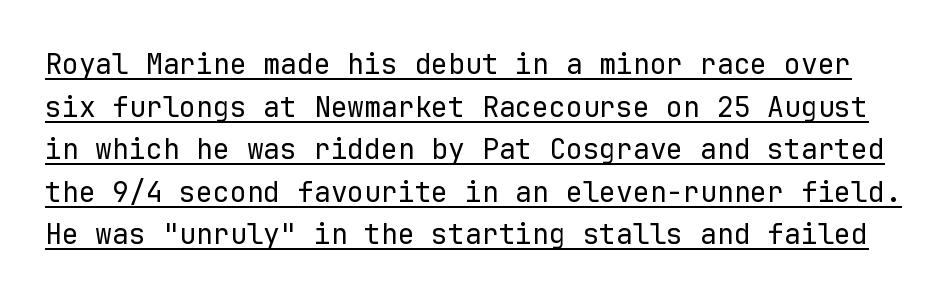
{"serif": "no", "italic": "no", "bold": "no", "weight": "regular", "width": "normal", "stroke_contrast": "low", "x_height": "medium", "monospaced": "yes", "underline": "yes", "line_spacing": "normal", "line_spacing_ratio": 1.52, "letter_spacing": "normal", "letter_spacing_em": 0.0, "glyph_px": 28}
